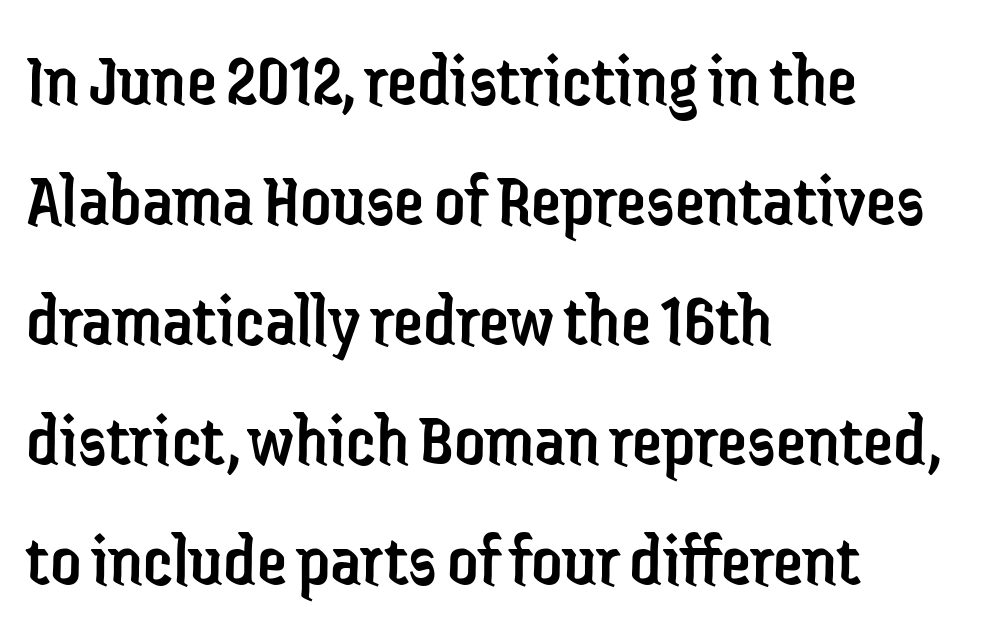
The image shows 76 px regular-weight, condensed sans-serif type, upright; set left-aligned, normal line spacing (1.58x), normal letter spacing, not underlined; low stroke contrast and a medium x-height.
